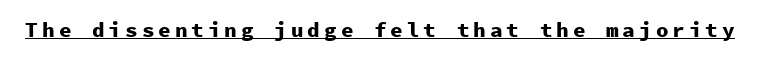
{"italic": "no", "bold": "yes", "underline": "yes", "glyph_px": 21}
